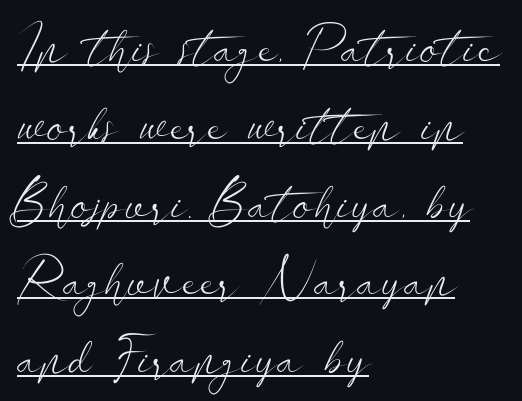
Q: Is the text bold? A: No.
Q: Is the text italic (slanted)? A: Yes.
Q: Is the typeface a serif or a sans-serif typeface? A: Sans-serif.
Q: Is the text underlined? A: Yes.
Q: How is the paragraph aligned? A: Left-aligned.
Q: Is the spacing between letters normal or unusually wide? A: Normal.
Q: Is the spacing between lines tight, normal or loose? A: Normal.
Q: Width (condensed, normal, or wide)? A: Wide.
Q: Stroke contrast? A: Low.
Q: x-height? A: Small.
Q: Monospaced? A: No.
